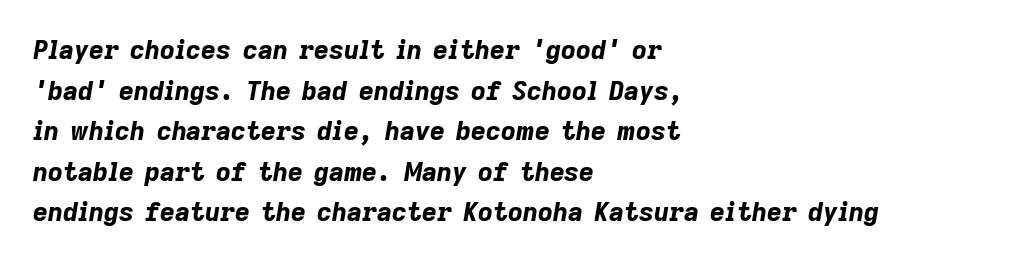
{"italic": "yes", "lean": "right", "slant_degrees": 9, "bold": "yes", "underline": "no", "align": "left", "line_spacing": "normal", "line_spacing_ratio": 1.56, "letter_spacing": "normal", "letter_spacing_em": 0.0, "glyph_px": 26}
